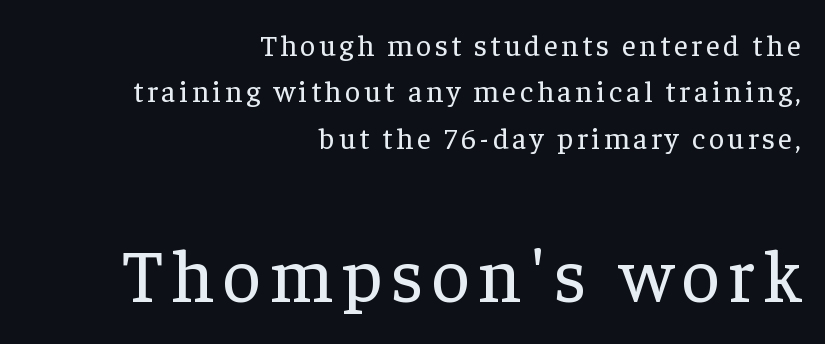
Q: Is the text bold? A: No.
Q: Is the text italic (slanted)? A: No, it is upright.
Q: Is the typeface a serif or a sans-serif typeface? A: Serif.
Q: Is the text underlined? A: No.
Q: How is the paragraph aligned? A: Right-aligned.
Q: Is the spacing between lines tight, normal or loose? A: Normal.
Q: Which block of text is set in a larger size, the first (top) or the second (bottom)? A: The second (bottom) one.
Q: Width (condensed, normal, or wide)? A: Normal.
Q: Stroke contrast? A: Low.
Q: x-height? A: Medium.
Q: Monospaced? A: No.
